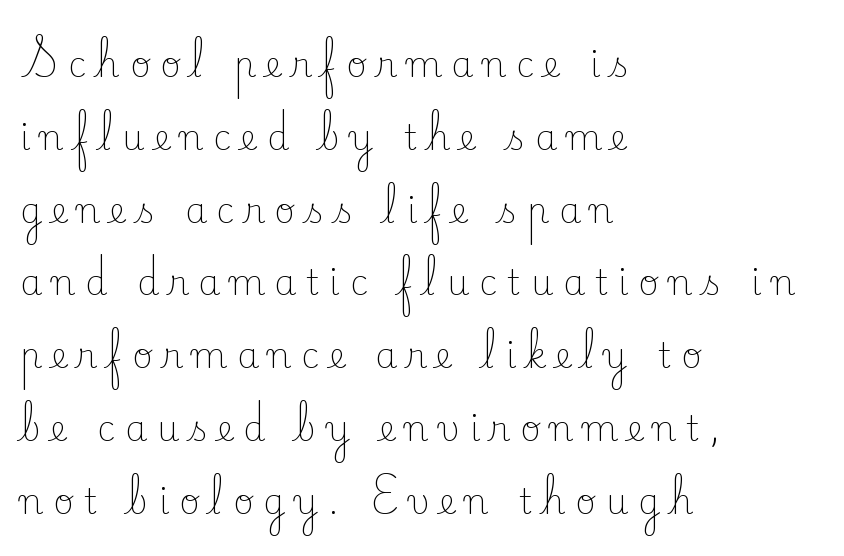
Q: Is the text bold? A: No.
Q: Is the text italic (slanted)? A: No, it is upright.
Q: Is the typeface a serif or a sans-serif typeface? A: Serif.
Q: Is the text underlined? A: No.
Q: How is the paragraph aligned? A: Left-aligned.
Q: Is the spacing between letters normal or unusually wide? A: Unusually wide.
Q: Is the spacing between lines tight, normal or loose? A: Loose.
Q: Width (condensed, normal, or wide)? A: Normal.
Q: Stroke contrast? A: Low.
Q: x-height? A: Small.
Q: Monospaced? A: No.
